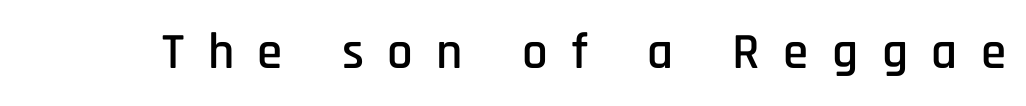
Q: Is the text italic (slanted)? A: No, it is upright.
Q: Is the typeface a serif or a sans-serif typeface? A: Sans-serif.
Q: Is the text underlined? A: No.
Q: Is the spacing between letters normal or unusually wide? A: Unusually wide.
Q: Width (condensed, normal, or wide)? A: Condensed.
Q: Stroke contrast? A: Low.
Q: x-height? A: Large.
Q: Monospaced? A: No.
